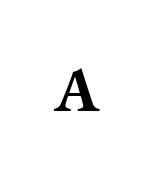
No word sits above an underline. The letters advance in unequal steps, a hallmark of proportional type. A full-strength bold gives these letters their thick strokes. Posture: straight, roman, zero tilt. Is the letter spacing exaggerated? Yes — the characters are pushed far apart.
